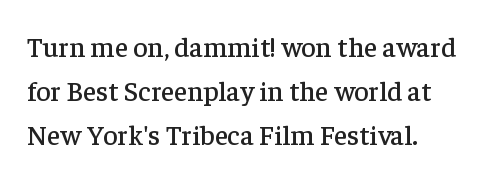
{"serif": "yes", "italic": "no", "width": "normal", "stroke_contrast": "low", "x_height": "medium", "monospaced": "no", "underline": "no", "align": "left", "line_spacing": "normal", "line_spacing_ratio": 1.57, "letter_spacing": "normal", "letter_spacing_em": 0.0, "glyph_px": 28}
